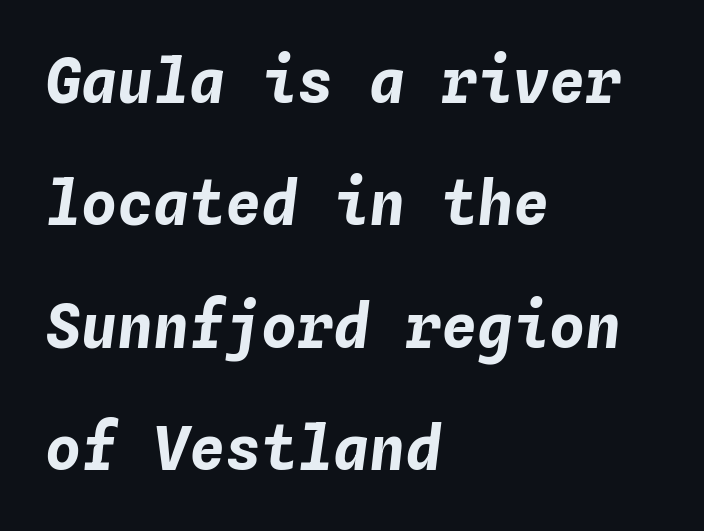
The rendering anchors every line to the left-hand side. The horizontal fit of the characters is conventional and even. Spacing verdict: monospaced, one width for all characters. Notice how thick the strokes are: this is what a full bold looks like. Check under the words: just untouched page. These lines were composed using italics.
